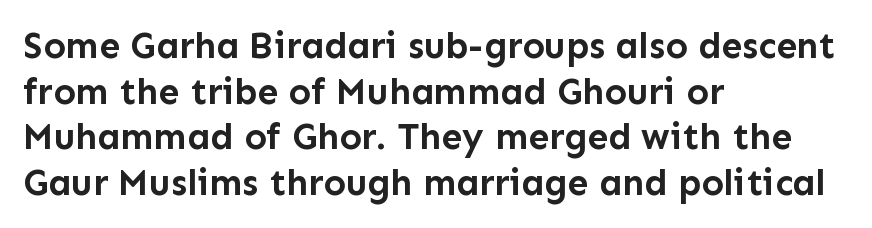
Tracking here is standard; glyphs follow each other at the usual distance. The paragraph has a hard left edge and a soft right edge. Here the designer chose a conventional face with non-uniform glyph widths. Bare-footed words on every line.
